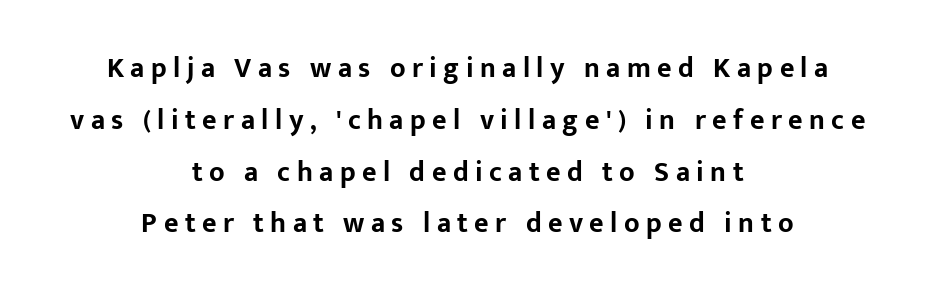
Notice how thick the strokes are: this is what a full bold looks like. How are the letters spaced? Widely, with obvious added tracking. The space beneath each line is pristine and unruled. The lettering holds an erect, upright posture throughout.
